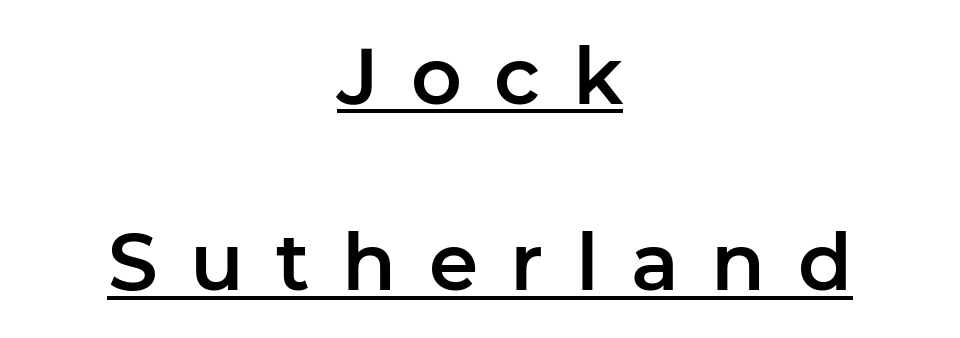
Check where the strokes stop: nothing finishes them off — pure sans. Quick note: not italic, upright. Here the glyphs are tracked loosely, breaking word shapes into spaced letters. Do the characters align in a grid? No, the font is proportional.
